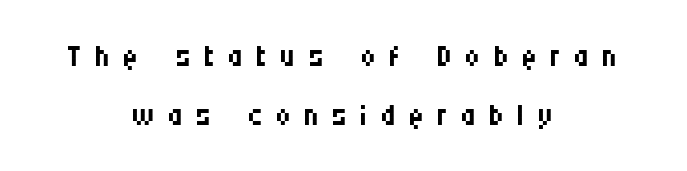
Varying glyph widths throughout — classic text-font behaviour. A quiet, ordinary-to-light weight characterises the typeface. The baseline area is clear. Here the glyphs are tracked loosely, breaking word shapes into spaced letters. The paragraph has two soft edges and a firm central axis. Ordinary non-slanted type is in use.
